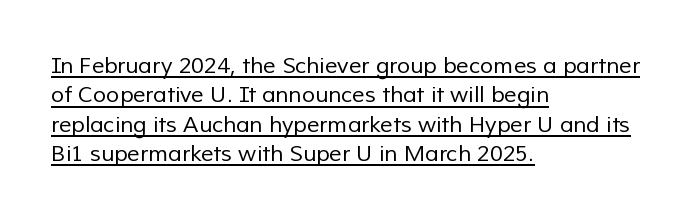
The image shows 22 px text type; set left-aligned, normal line spacing (1.33x), normal letter spacing, underlined.
